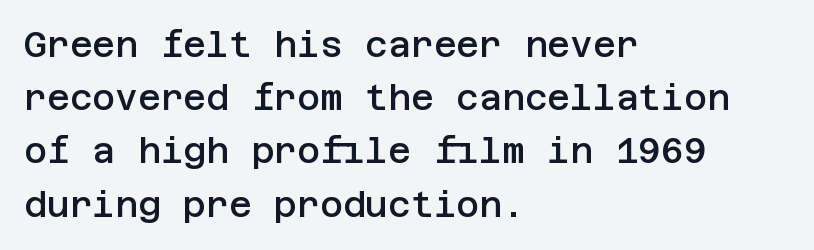
Q: Is the text bold? A: Semi-bold.
Q: Is the text italic (slanted)? A: No, it is upright.
Q: Is the typeface a serif or a sans-serif typeface? A: Sans-serif.
Q: Is the text underlined? A: No.
Q: How is the paragraph aligned? A: Left-aligned.
Q: Is the spacing between letters normal or unusually wide? A: Normal.
Q: Is the spacing between lines tight, normal or loose? A: Normal.
Q: Width (condensed, normal, or wide)? A: Normal.
Q: Stroke contrast? A: Low.
Q: x-height? A: Large.
